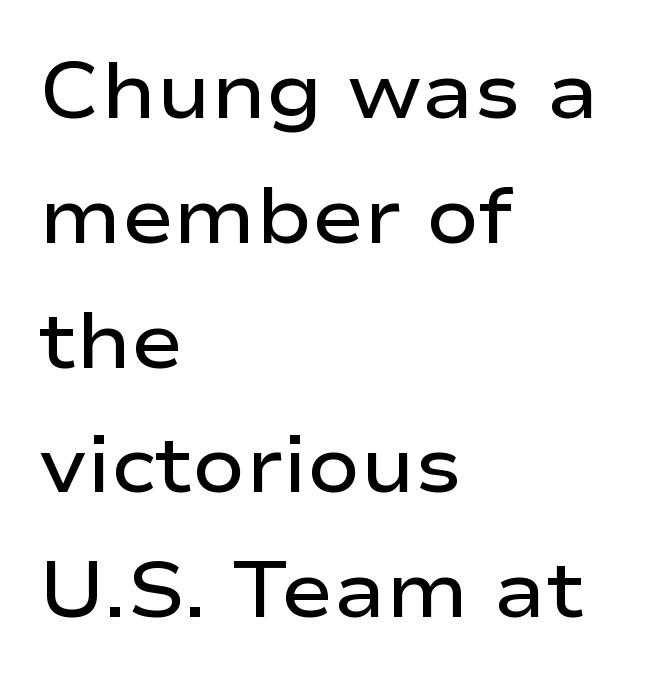
Q: Is the text bold? A: Semi-bold.
Q: Is the text italic (slanted)? A: No, it is upright.
Q: Is the typeface a serif or a sans-serif typeface? A: Sans-serif.
Q: Is the text underlined? A: No.
Q: How is the paragraph aligned? A: Left-aligned.
Q: Is the spacing between letters normal or unusually wide? A: Normal.
Q: Is the spacing between lines tight, normal or loose? A: Normal.
Q: Width (condensed, normal, or wide)? A: Wide.
Q: Stroke contrast? A: Low.
Q: x-height? A: Medium.
Q: Monospaced? A: No.
